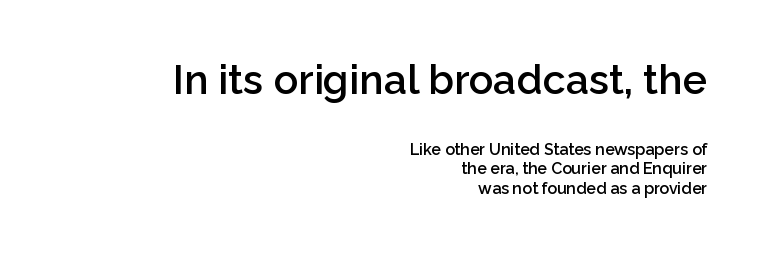
{"serif": "no", "italic": "no", "bold": "semi", "weight": "semibold", "width": "normal", "stroke_contrast": "low", "x_height": "medium", "monospaced": "no", "underline": "no", "align": "right", "line_spacing_ratio": 1.24, "letter_spacing": "normal", "letter_spacing_em": 0.0, "larger_block": "first", "size_ratio": 2.56, "glyph_px": 41}
